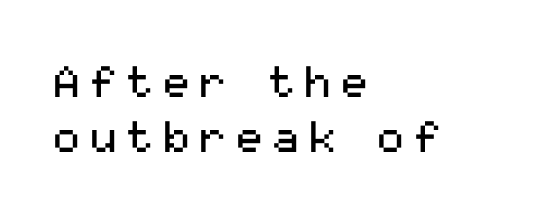
{"serif": "no", "italic": "no", "bold": "no", "weight": "regular", "width": "normal", "stroke_contrast": "medium", "x_height": "medium", "monospaced": "no", "underline": "no", "align": "left", "line_spacing": "normal", "line_spacing_ratio": 1.25, "letter_spacing": "wide", "letter_spacing_em": 0.23, "glyph_px": 44}
